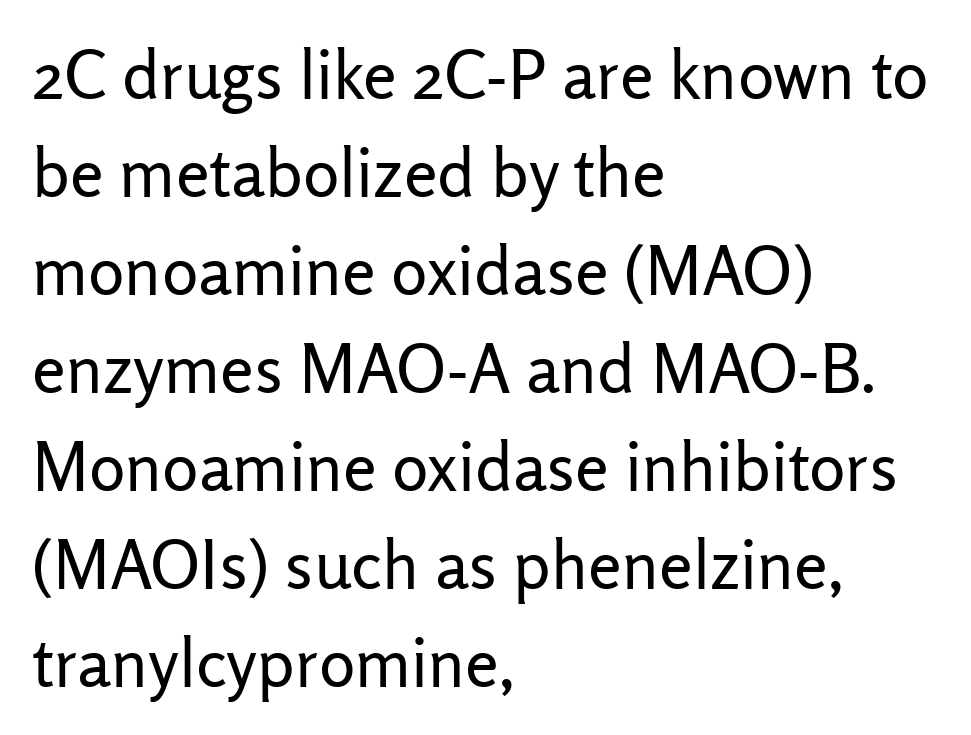
Q: Is the text bold? A: No.
Q: Is the text italic (slanted)? A: No, it is upright.
Q: Is the typeface a serif or a sans-serif typeface? A: Sans-serif.
Q: Is the text underlined? A: No.
Q: How is the paragraph aligned? A: Left-aligned.
Q: Is the spacing between letters normal or unusually wide? A: Normal.
Q: Is the spacing between lines tight, normal or loose? A: Normal.
Q: Width (condensed, normal, or wide)? A: Normal.
Q: Stroke contrast? A: Low.
Q: x-height? A: Medium.
Q: Monospaced? A: No.
